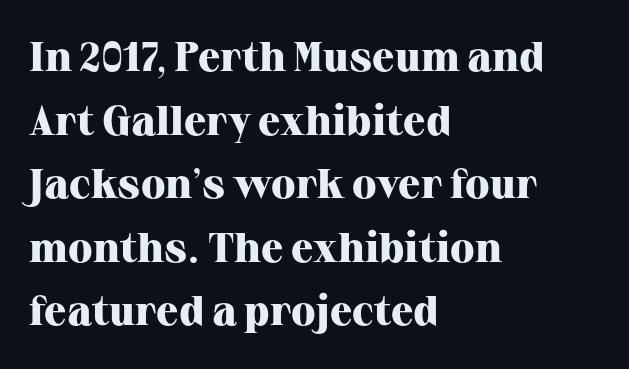
{"serif": "yes", "italic": "no", "bold": "yes", "weight": "heavy", "width": "normal", "stroke_contrast": "high", "x_height": "medium", "monospaced": "no", "underline": "no", "align": "left", "line_spacing": "normal", "line_spacing_ratio": 1.55, "letter_spacing": "normal", "letter_spacing_em": 0.0, "glyph_px": 41}
